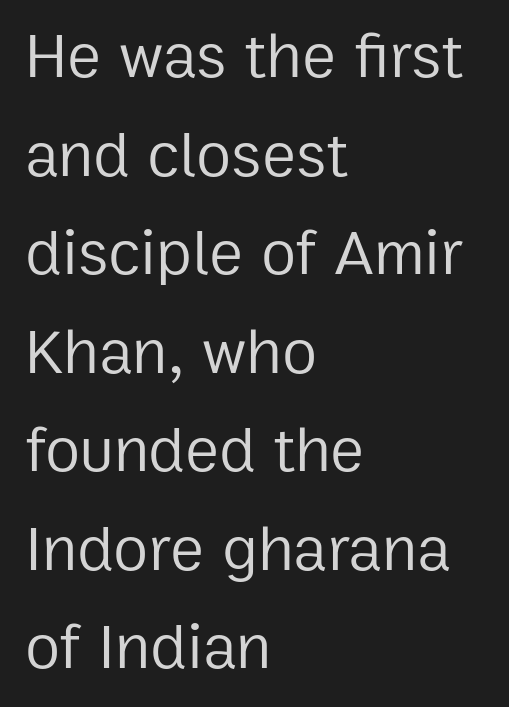
The image shows 64 px regular-weight sans-serif type, upright; set left-aligned, normal line spacing (1.54x), normal letter spacing, not underlined; low stroke contrast and a medium x-height.
